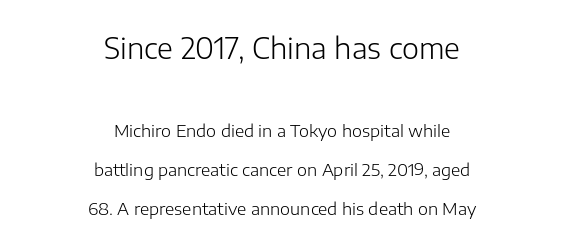
The specimen omits any rule beneath the text block's lines. The rendering keeps characters at their native spacing. Is there any slant? The stems are plumb. The more generous point size was reserved for the upper chunk.
